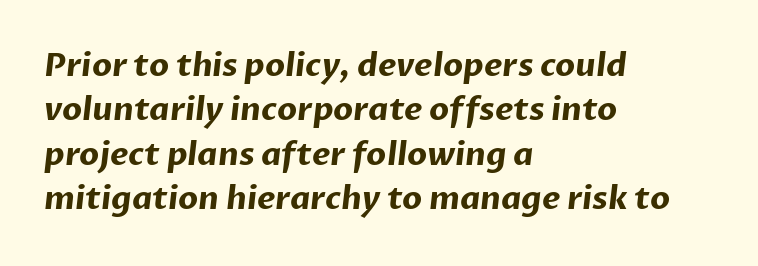
This sample has the flowing, uneven cadence of proportional lettering. Line beginnings align vertically; line endings do not. The leading is moderate, giving the passage an even texture. The letterforms sit shoulder to shoulder at normal distance. The baseline area is clear.
